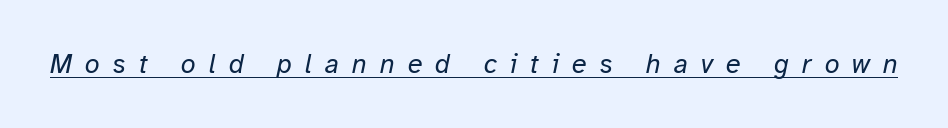
The image shows 27 px text type, italic (leaning right); set unusually wide letter spacing (+0.48 em), underlined.
